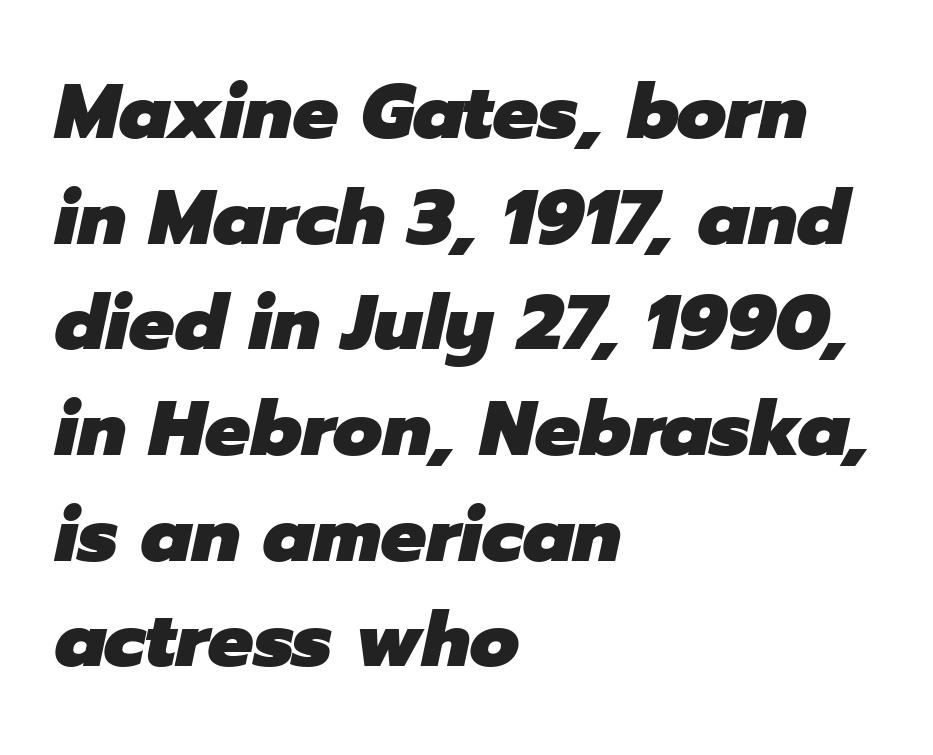
Strokes here are thick enough to call this a true bold. The passage is arranged the way most books set body copy — flush left. If you measured baseline to baseline, you'd find a middling distance. Beneath every word, the page is bare. Spacing between characters is what you'd get straight out of the box. Would a proofreader flag this as italicized? Yes.
